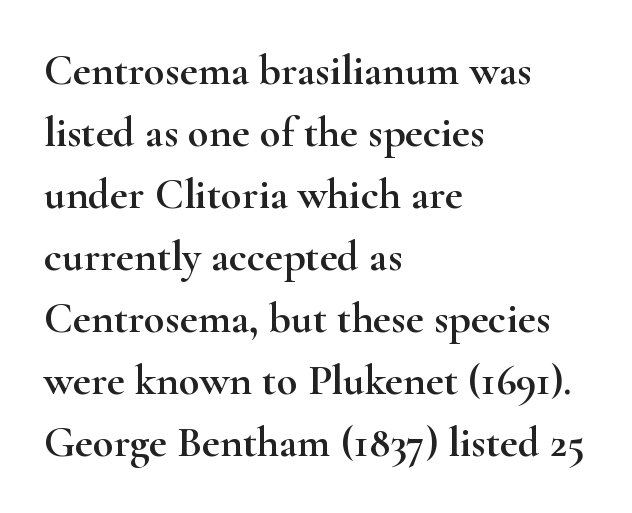
{"serif": "yes", "italic": "no", "width": "wide", "stroke_contrast": "high", "x_height": "small", "monospaced": "no", "underline": "no", "align": "left", "line_spacing": "normal", "line_spacing_ratio": 1.44, "letter_spacing": "normal", "letter_spacing_em": 0.0, "glyph_px": 43}
